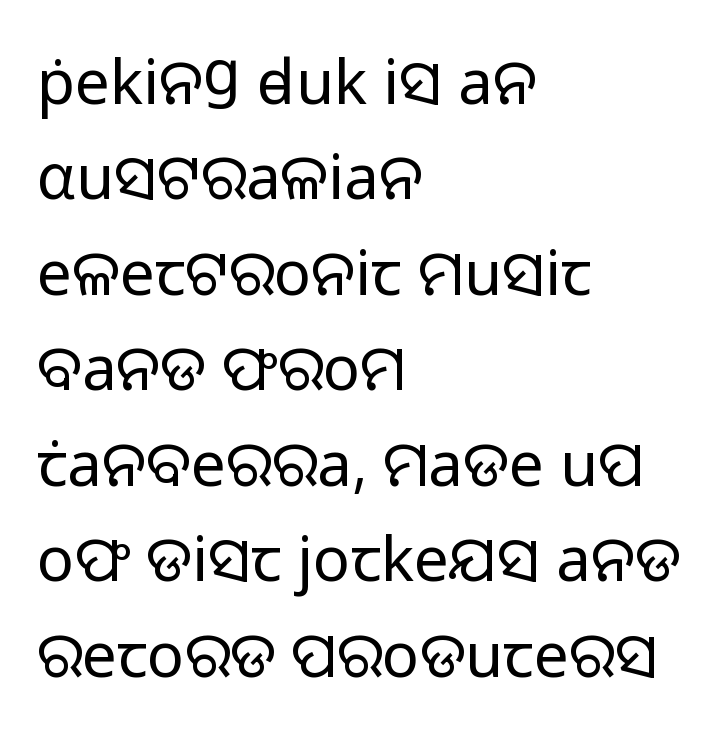
Descenders hang freely into open space. These lines were composed using upright roman letters. Does extra space separate the letters? No, they use regular spacing. The rendering shows plain stroke endings on the letterforms — a sans-serif design.
